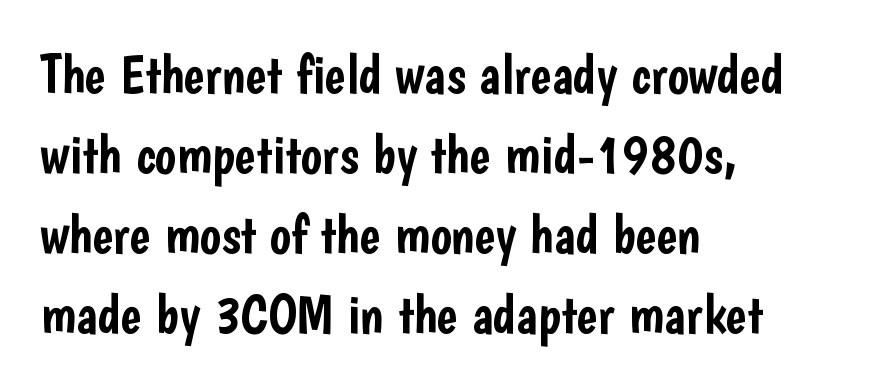
{"serif": "no", "italic": "no", "width": "condensed", "stroke_contrast": "low", "x_height": "medium", "monospaced": "no", "underline": "no", "align": "left", "line_spacing": "normal", "line_spacing_ratio": 1.43, "letter_spacing": "normal", "letter_spacing_em": 0.0, "glyph_px": 56}
